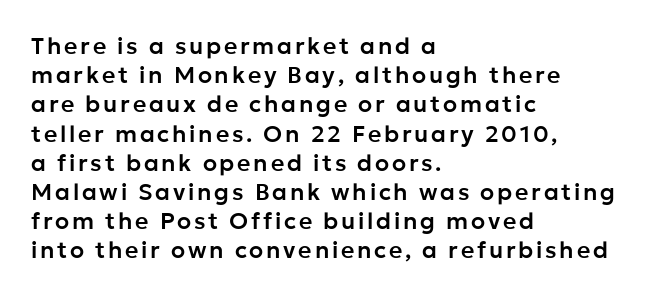
{"italic": "no", "underline": "no", "align": "left", "line_spacing": "normal", "line_spacing_ratio": 1.27, "glyph_px": 23}
